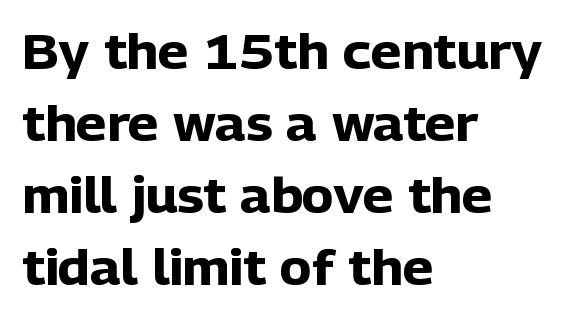
{"serif": "no", "italic": "no", "bold": "yes", "weight": "heavy", "width": "normal", "stroke_contrast": "low", "x_height": "medium", "monospaced": "no", "underline": "no", "align": "left", "line_spacing": "normal", "line_spacing_ratio": 1.5, "letter_spacing": "normal", "letter_spacing_em": 0.0, "glyph_px": 48}
